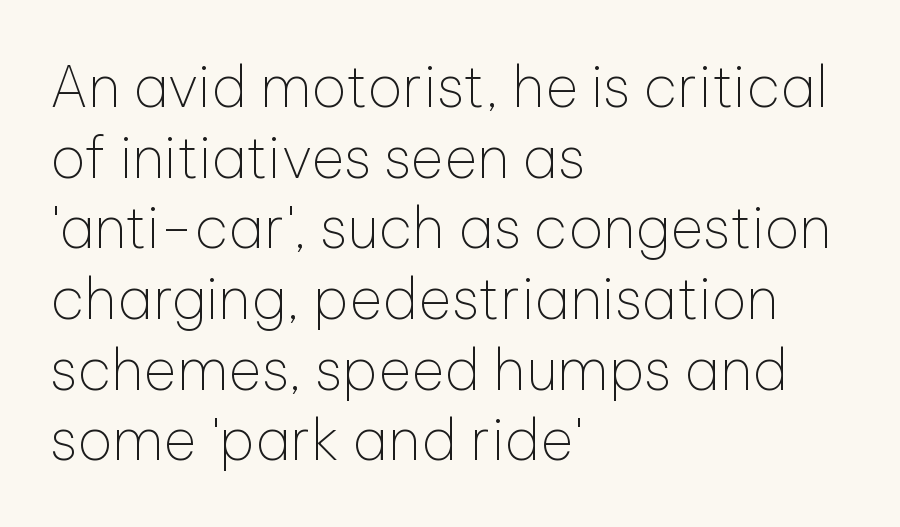
Q: Is the text bold? A: No.
Q: Is the text italic (slanted)? A: No, it is upright.
Q: Is the typeface a serif or a sans-serif typeface? A: Sans-serif.
Q: Is the text underlined? A: No.
Q: How is the paragraph aligned? A: Left-aligned.
Q: Is the spacing between letters normal or unusually wide? A: Normal.
Q: Width (condensed, normal, or wide)? A: Normal.
Q: Stroke contrast? A: Low.
Q: x-height? A: Medium.
Q: Monospaced? A: No.
